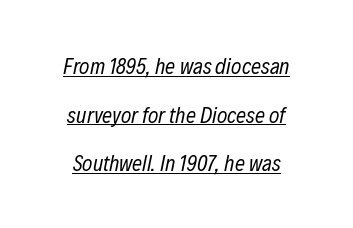
Q: Is the text bold? A: No.
Q: Is the text italic (slanted)? A: Yes, it leans right by about 12 degrees.
Q: Is the text underlined? A: Yes.
Q: Is the spacing between letters normal or unusually wide? A: Normal.
Q: Is the spacing between lines tight, normal or loose? A: Loose.
